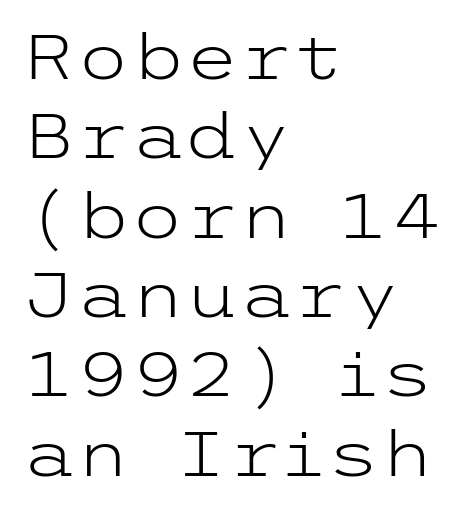
Descenders are the only things crossing below the line. This reads as an unemphasized weight, regular at the heaviest. A roman cut, with each character standing at attention. Unlike a traditional serif, this face leaves its strokes unadorned.
